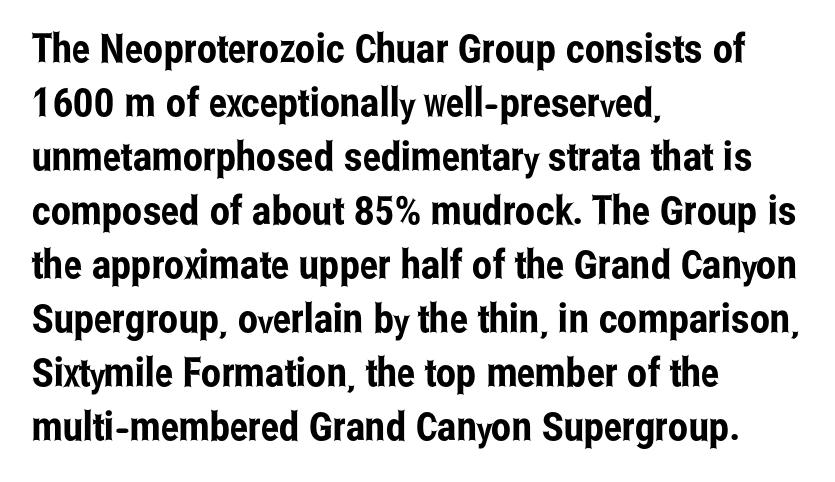
Q: Is the text italic (slanted)? A: No, it is upright.
Q: Is the typeface a serif or a sans-serif typeface? A: Sans-serif.
Q: Is the text underlined? A: No.
Q: How is the paragraph aligned? A: Left-aligned.
Q: Is the spacing between letters normal or unusually wide? A: Normal.
Q: Is the spacing between lines tight, normal or loose? A: Normal.
Q: Width (condensed, normal, or wide)? A: Condensed.
Q: Stroke contrast? A: Low.
Q: x-height? A: Medium.
Q: Monospaced? A: No.
